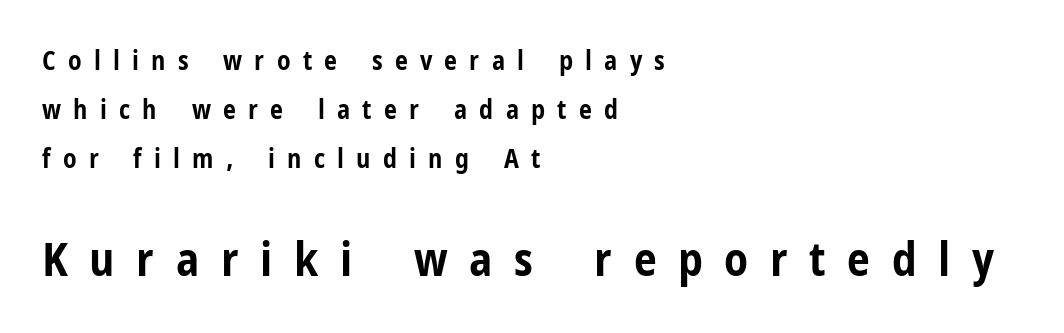
{"serif": "no", "italic": "no", "bold": "yes", "weight": "bold", "width": "condensed", "stroke_contrast": "low", "x_height": "medium", "monospaced": "no", "underline": "no", "align": "left", "line_spacing_ratio": 1.89, "letter_spacing": "wide", "letter_spacing_em": 0.47, "larger_block": "second", "size_ratio": 1.77, "glyph_px": 46}
